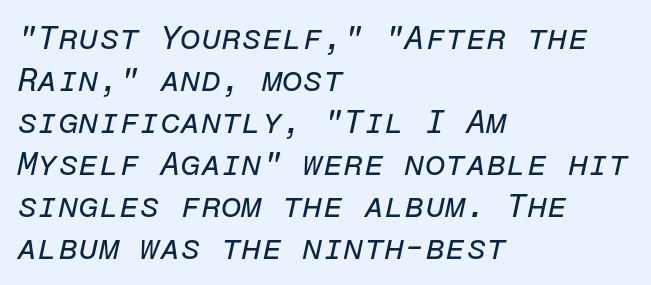
Observe the lean: these are italic letterforms. The rag falls on the right side of this text block. The passage shown stacks its lines at a standard gap. The rendering uses typewriter-style spacing with identical character cells. Standard letterfit; no display-style spreading of the glyphs. No extra ink here — the face is not bold.
